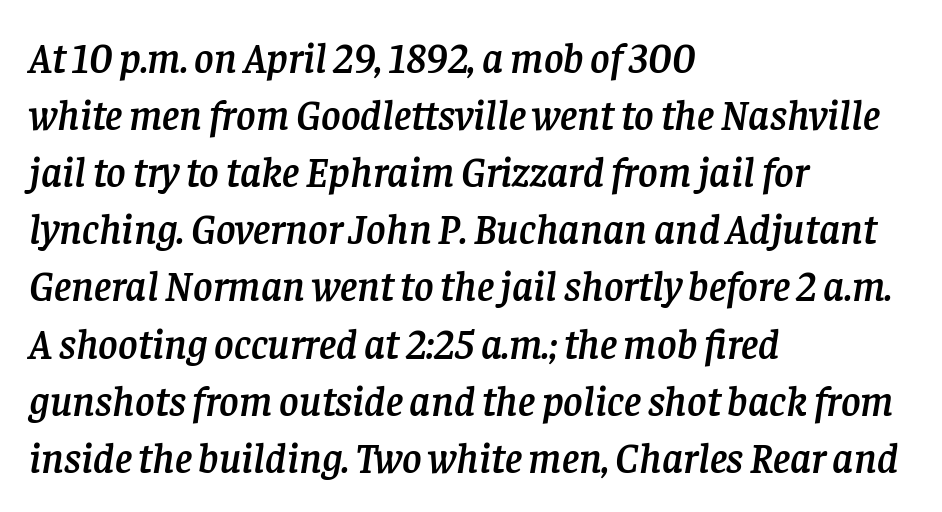
{"serif": "yes", "italic": "yes", "lean": "right", "slant_degrees": 8, "width": "normal", "stroke_contrast": "low", "x_height": "large", "monospaced": "no", "underline": "no", "align": "left", "line_spacing": "normal", "line_spacing_ratio": 1.36, "letter_spacing": "normal", "letter_spacing_em": 0.0, "glyph_px": 42}
